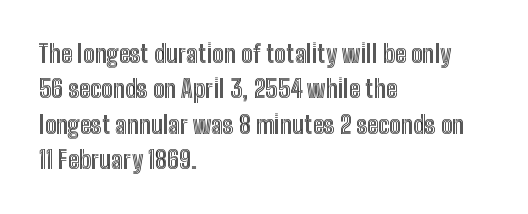
The passage shown stacks its lines at a standard gap. No extra tracking has been applied to these lines. Compared with a centered layout, this one pins lines to the left instead. The area under the type is left untouched. When letters stand straight like this, we call the style roman or upright.
